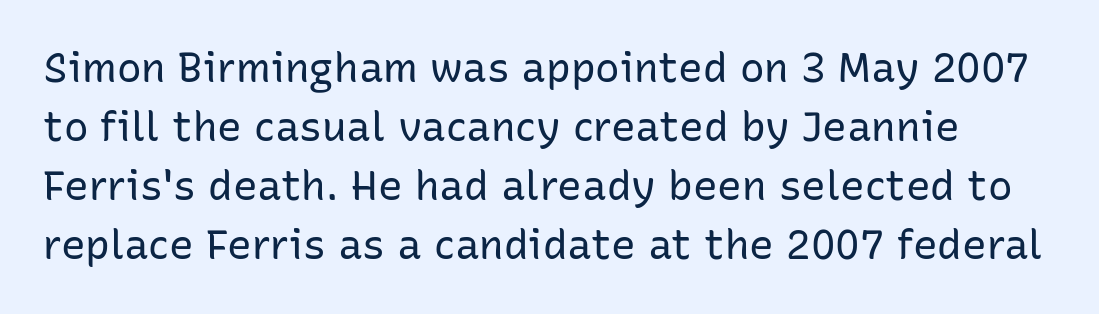
Counters stay open thanks to moderate or lighter strokes. Standard letterfit; no display-style spreading of the glyphs. The passage shown is not underscored anywhere. What's the leading like? Ordinary, nothing unusual.
